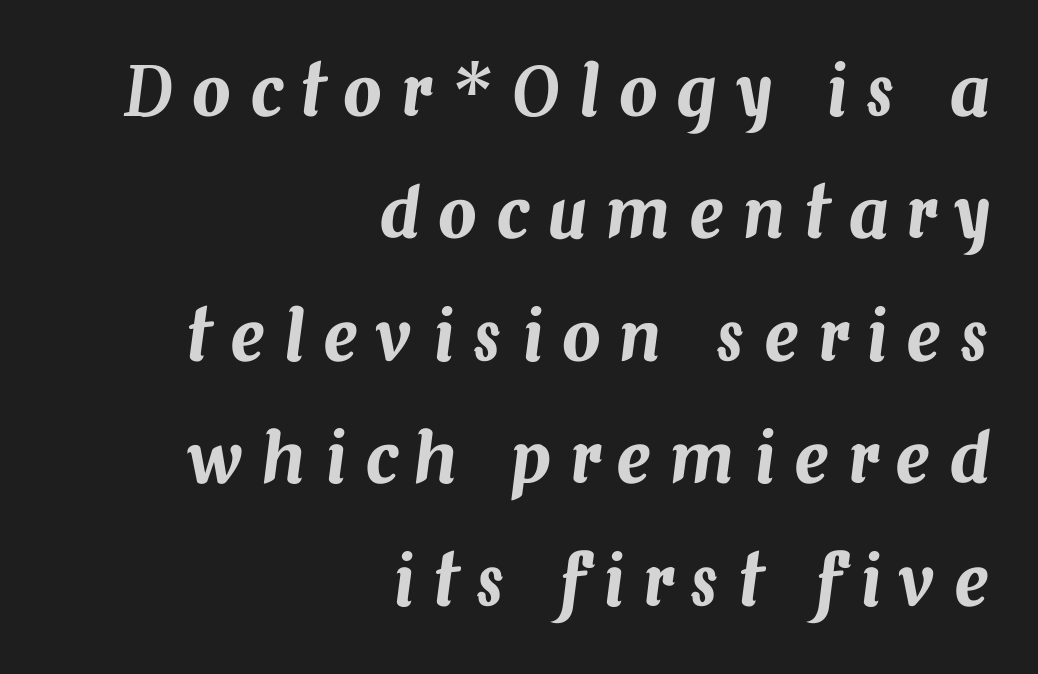
The image shows 68 px text type, italic (leaning right); set right-aligned, line spacing 1.8x, unusually wide letter spacing (+0.28 em), not underlined; medium stroke contrast and a medium x-height.
